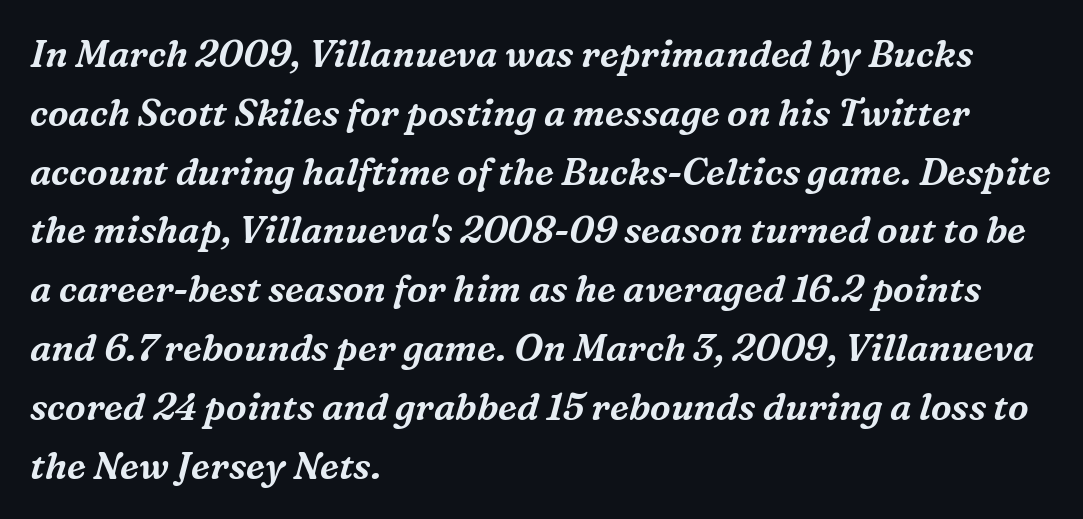
Designer's note — italics engaged. Whoever set this chose a conventional vertical rhythm. Does the copy run flush right? No — it runs flush left. Letter spacing: default.
